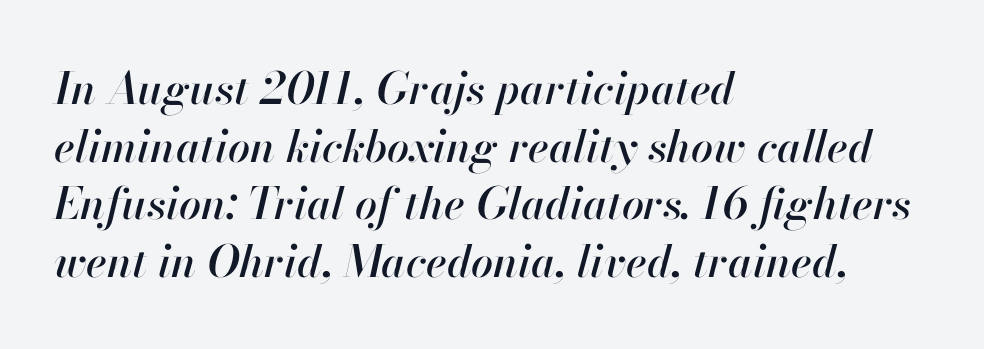
The image shows 44 px text type, italic (leaning right); set left-aligned, normal line spacing (1.31x), normal letter spacing, not underlined; high stroke contrast and a small x-height.
